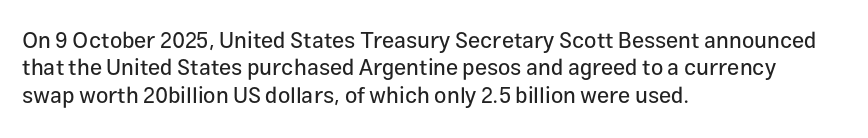
Letter spacing: default. Words float on clear page, feet unadorned. Every stem runs plumb, perpendicular to the baseline. Is there much room between lines? A standard amount, neither cramped nor airy. Reading down the block, your eye returns to a fixed left position each line.
